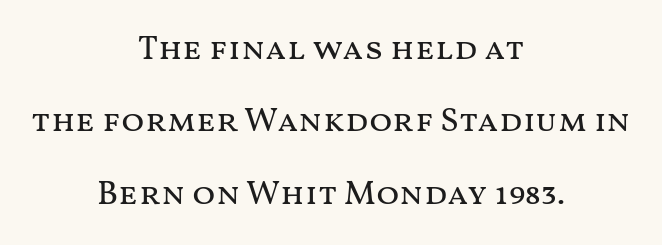
Q: Is the text bold? A: No.
Q: Is the text italic (slanted)? A: No, it is upright.
Q: Is the text underlined? A: No.
Q: How is the paragraph aligned? A: Centered.
Q: Is the spacing between letters normal or unusually wide? A: Normal.
Q: Is the spacing between lines tight, normal or loose? A: Loose.
Q: Width (condensed, normal, or wide)? A: Wide.
Q: Stroke contrast? A: Medium.
Q: x-height? A: Medium.
Q: Monospaced? A: No.
